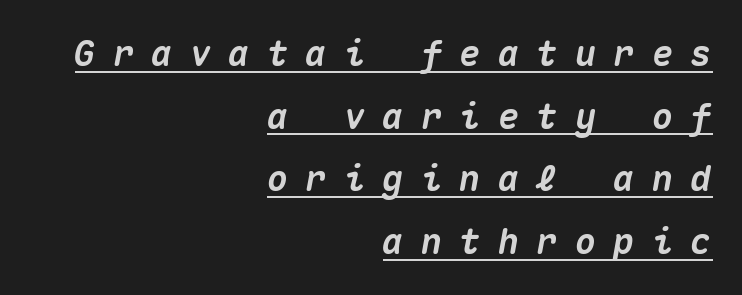
Q: Is the text bold? A: Yes.
Q: Is the text italic (slanted)? A: Yes, it leans right by about 10 degrees.
Q: Is the text underlined? A: Yes.
Q: How is the paragraph aligned? A: Right-aligned.
Q: Is the spacing between letters normal or unusually wide? A: Unusually wide.
Q: Width (condensed, normal, or wide)? A: Normal.
Q: Stroke contrast? A: Medium.
Q: x-height? A: Medium.
Q: Monospaced? A: Yes.
